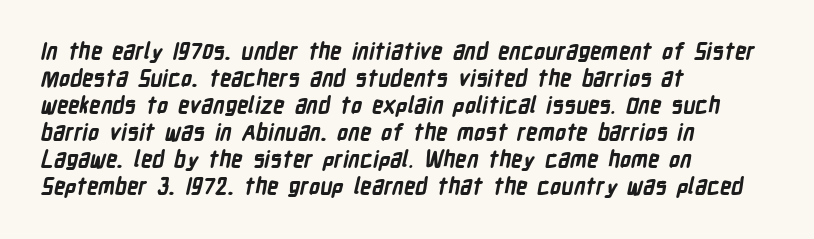
The image shows 22 px bold type; set left-aligned, line spacing 1.23x, normal letter spacing, not underlined.
